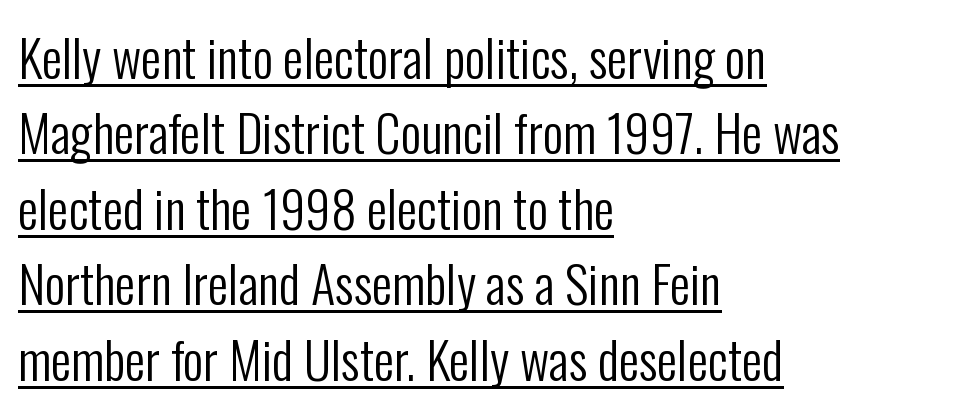
The image shows 51 px regular-weight, condensed sans-serif type, upright; set left-aligned, normal line spacing (1.48x), normal letter spacing, underlined; low stroke contrast and a medium x-height.
